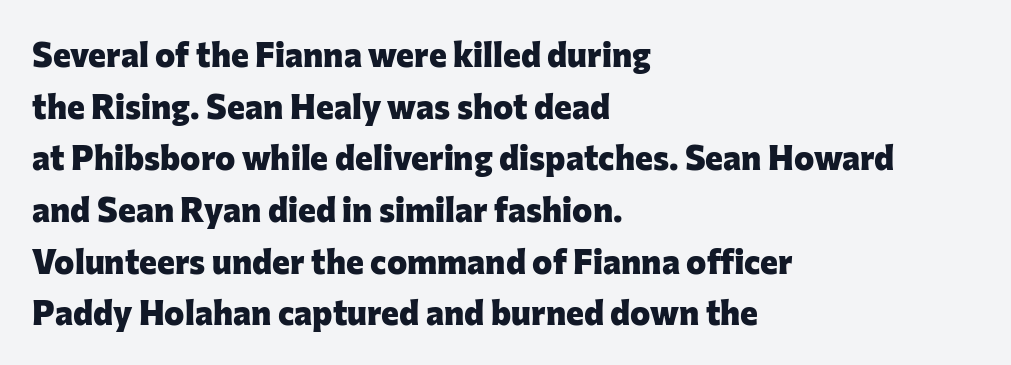
Each row of text sits above clean, open space. This sample keeps an unexceptional amount of space between lines. Note the varied advance widths — an 'i' is clearly narrower than an 'm'. Reading down the block, your eye returns to a fixed left position each line. The text was rendered using a sans face with plain stroke endings. Glyph-to-glyph distance matches everyday printed text.
